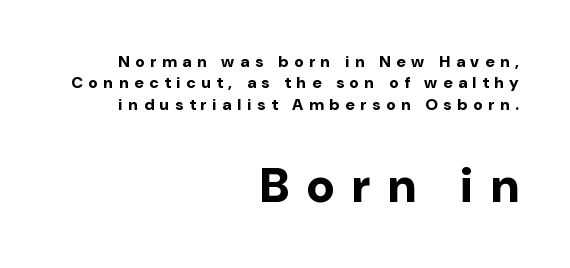
The image shows 48 px bold sans-serif type, upright; set right-aligned, normal line spacing (1.34x), unusually wide letter spacing (+0.36 em), not underlined; the second (bottom) block is 3.0x larger; low stroke contrast and a medium x-height.
